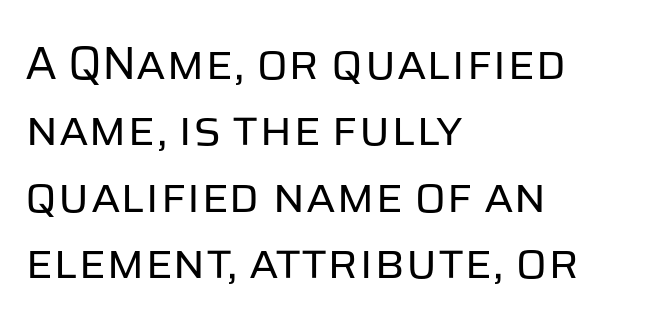
Q: Is the text bold? A: No.
Q: Is the text italic (slanted)? A: No, it is upright.
Q: Is the typeface a serif or a sans-serif typeface? A: Sans-serif.
Q: Is the text underlined? A: No.
Q: How is the paragraph aligned? A: Left-aligned.
Q: Is the spacing between letters normal or unusually wide? A: Normal.
Q: Is the spacing between lines tight, normal or loose? A: Normal.
Q: Width (condensed, normal, or wide)? A: Normal.
Q: Stroke contrast? A: Low.
Q: x-height? A: Large.
Q: Monospaced? A: No.
